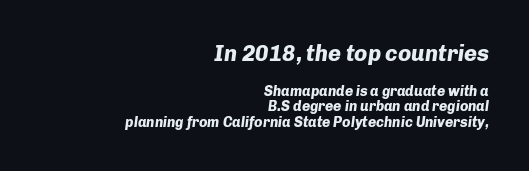
The lines are packed closely together with very little leading. You get the large type first, then a drop to smaller type. If you drew a line through each stem, it would be angled. A bare baseline throughout the passage.
